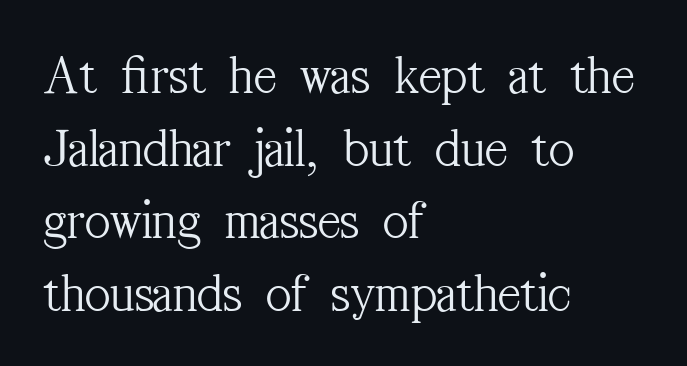
The image shows 55 px light, condensed serif type, upright; set left-aligned, normal line spacing (1.32x), normal letter spacing, not underlined; medium stroke contrast and a medium x-height.
